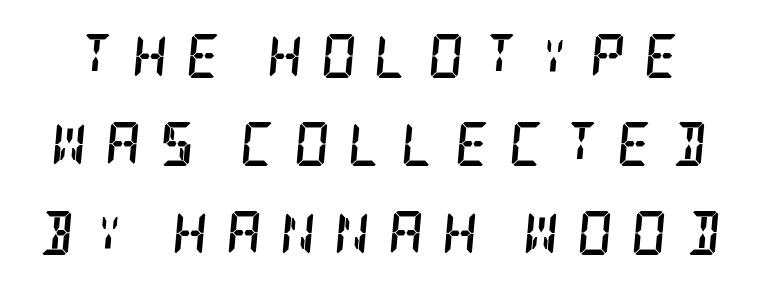
The face used here has a pronounced slope to its letters. Does the leading feel generous? Absolutely, it's lavish. Does extra space separate the letters? Yes, quite a lot of it. Typographic density is high because the face is bold. Glance below the letters and you will spot only blank space.
